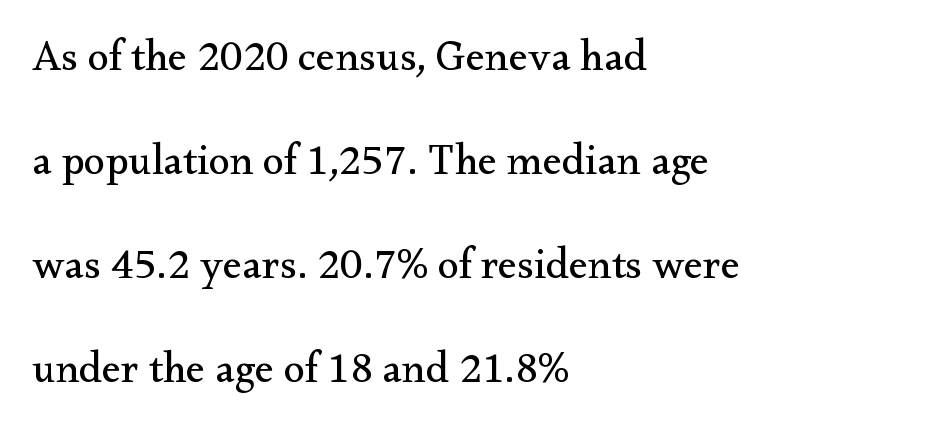
{"serif": "yes", "italic": "no", "bold": "no", "weight": "regular", "width": "normal", "stroke_contrast": "medium", "x_height": "small", "monospaced": "no", "underline": "no", "align": "left", "line_spacing": "loose", "line_spacing_ratio": 2.42, "letter_spacing": "normal", "letter_spacing_em": 0.0, "glyph_px": 43}
